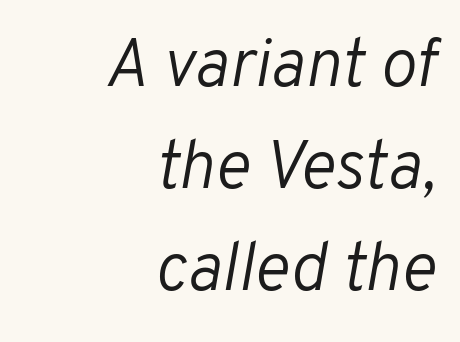
The image shows 68 px light type, italic (leaning right); set right-aligned, normal line spacing (1.5x), normal letter spacing, not underlined; low stroke contrast and a medium x-height.
